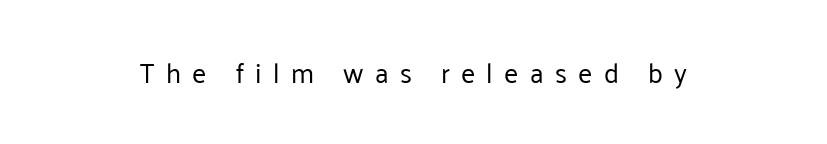
{"italic": "no", "bold": "no", "underline": "no", "align": "center", "letter_spacing": "wide", "letter_spacing_em": 0.42, "glyph_px": 27}
